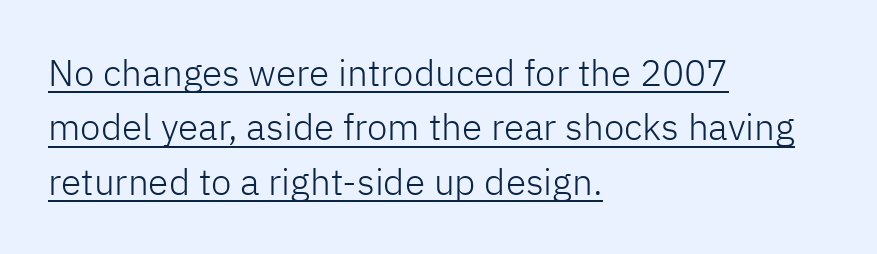
{"serif": "no", "italic": "no", "bold": "no", "weight": "light", "width": "normal", "stroke_contrast": "low", "x_height": "medium", "monospaced": "no", "underline": "yes", "align": "left", "line_spacing": "normal", "line_spacing_ratio": 1.47, "letter_spacing": "normal", "letter_spacing_em": 0.0, "glyph_px": 37}
